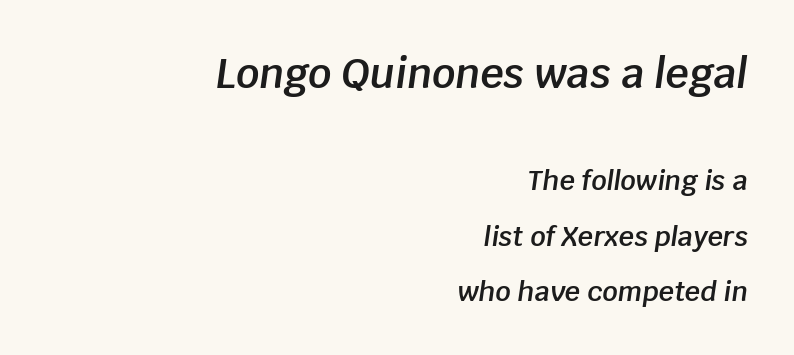
{"italic": "yes", "lean": "right", "slant_degrees": 8, "bold": "semi", "weight": "semibold", "width": "normal", "stroke_contrast": "low", "x_height": "large", "monospaced": "no", "underline": "no", "align": "right", "line_spacing": "loose", "line_spacing_ratio": 2.04, "letter_spacing": "normal", "letter_spacing_em": 0.0, "larger_block": "first", "size_ratio": 1.52, "glyph_px": 41}
